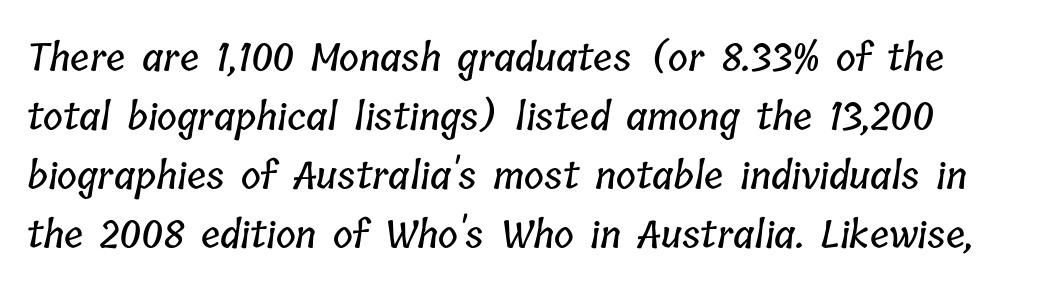
The image shows 38 px condensed type; set normal line spacing (1.55x), normal letter spacing, not underlined; low stroke contrast and a medium x-height.
